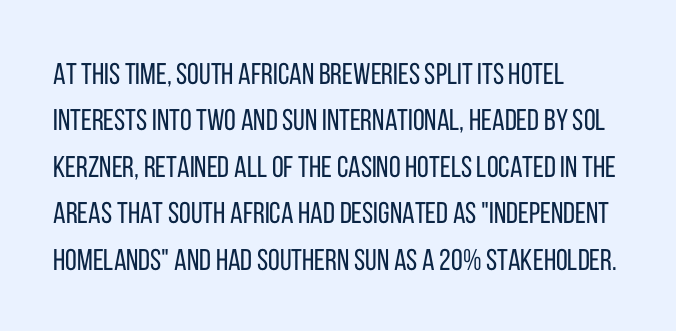
The image shows 30 px regular-weight, condensed sans-serif type, upright; set left-aligned, normal line spacing (1.55x), normal letter spacing, not underlined; low stroke contrast and a large x-height.
